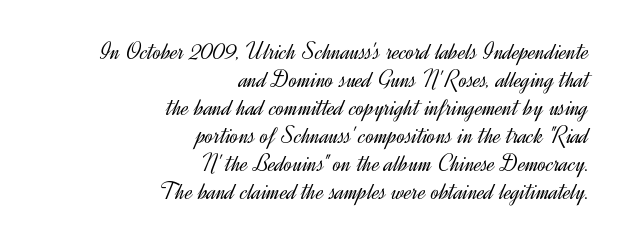
The image shows 25 px text type; set right-aligned, tight line spacing (1.12x), normal letter spacing, not underlined.
